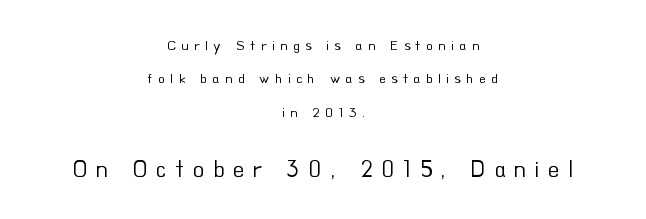
Rule under the text: the space is simply empty. Quick note: not italic, upright. The block of text is sparse from top to bottom, with ample space between rows. The rag falls on both sides of this text block equally.
